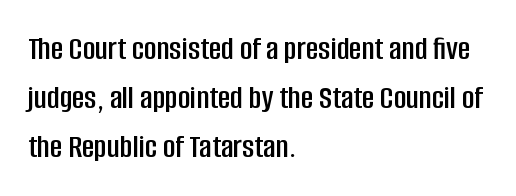
This sample is left-justified, so line endings fall wherever the words run out. Baseline-to-baseline distance is the conventional proportion of letter height. Type without underlining. The horizontal fit of the characters is conventional and even. The letters advance in unequal steps, a hallmark of proportional type.
